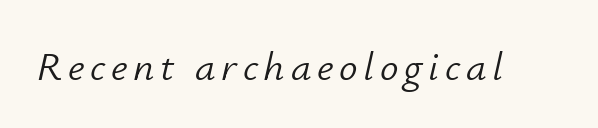
No chunkiness to these letters — they're not bold. Descenders hang freely into open space. Proportional: the letters do not fall into vertical columns. Does the lettering tilt? It does — this is italic.
